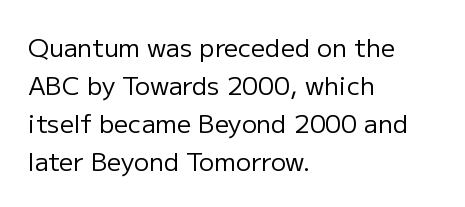
Q: Is the text bold? A: No.
Q: Is the text italic (slanted)? A: No, it is upright.
Q: Is the text underlined? A: No.
Q: How is the paragraph aligned? A: Left-aligned.
Q: Is the spacing between letters normal or unusually wide? A: Normal.
Q: Is the spacing between lines tight, normal or loose? A: Normal.
